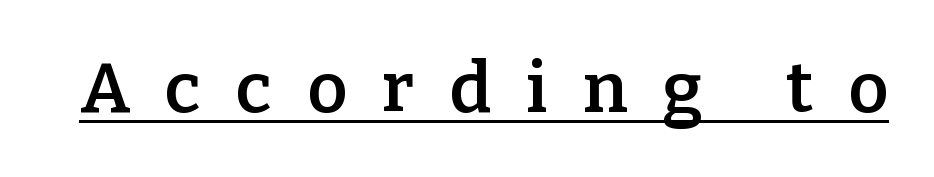
Q: Is the text bold? A: Semi-bold.
Q: Is the text italic (slanted)? A: No, it is upright.
Q: Is the typeface a serif or a sans-serif typeface? A: Serif.
Q: Is the text underlined? A: Yes.
Q: Is the spacing between letters normal or unusually wide? A: Unusually wide.
Q: Width (condensed, normal, or wide)? A: Normal.
Q: Stroke contrast? A: Low.
Q: x-height? A: Medium.
Q: Monospaced? A: No.
